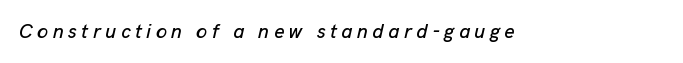
Q: Is the text italic (slanted)? A: Yes, it leans right by about 13 degrees.
Q: Is the text underlined? A: No.
Q: Is the spacing between letters normal or unusually wide? A: Unusually wide.
